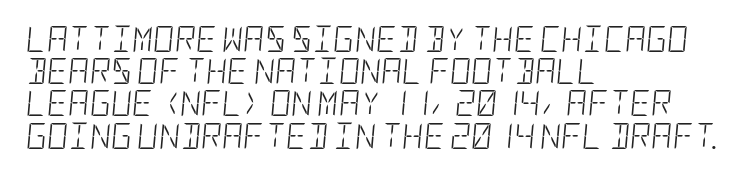
{"italic": "yes", "lean": "right", "slant_degrees": 5, "bold": "no", "underline": "no", "align": "left", "line_spacing_ratio": 1.24, "letter_spacing": "normal", "letter_spacing_em": 0.0, "glyph_px": 26}
